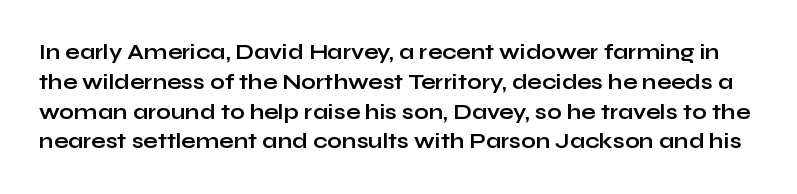
{"italic": "no", "bold": "yes", "underline": "no", "line_spacing": "normal", "line_spacing_ratio": 1.42, "letter_spacing": "normal", "letter_spacing_em": 0.0, "glyph_px": 21}
